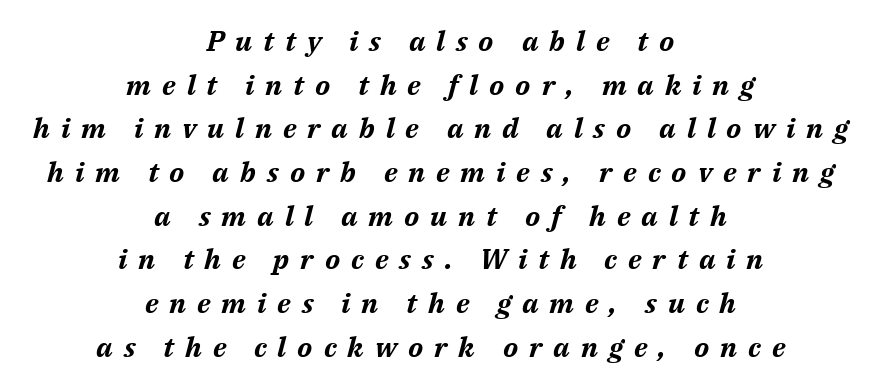
{"italic": "yes", "lean": "right", "slant_degrees": 14, "bold": "yes", "weight": "bold", "width": "normal", "stroke_contrast": "medium", "x_height": "medium", "monospaced": "no", "underline": "no", "align": "center", "line_spacing": "normal", "line_spacing_ratio": 1.56, "letter_spacing": "wide", "letter_spacing_em": 0.39, "glyph_px": 28}
